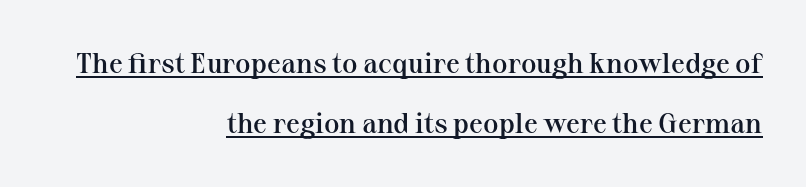
{"serif": "yes", "italic": "no", "bold": "semi", "weight": "semibold", "width": "normal", "stroke_contrast": "medium", "x_height": "medium", "monospaced": "no", "underline": "yes", "align": "right", "line_spacing": "loose", "line_spacing_ratio": 2.14, "letter_spacing": "normal", "letter_spacing_em": 0.0, "glyph_px": 28}
